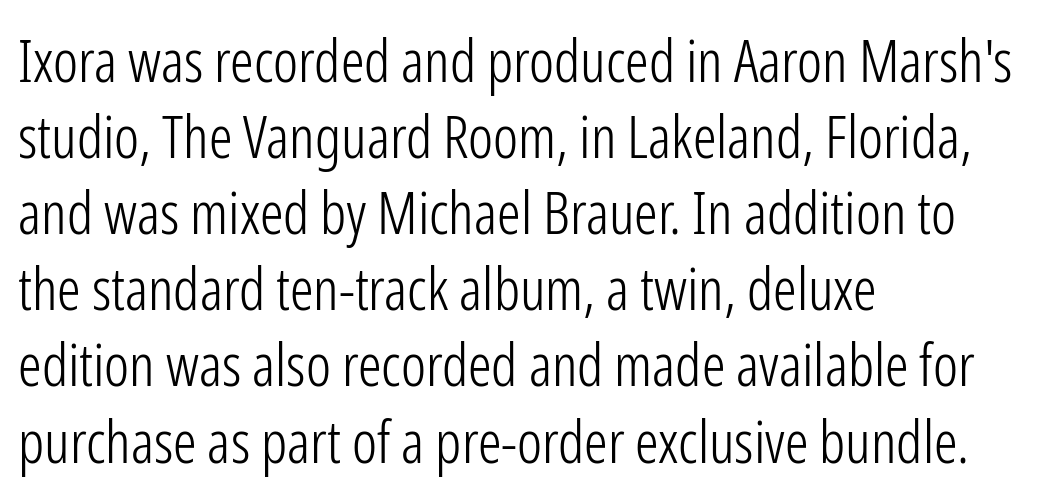
The image shows 59 px light, condensed sans-serif type, upright; set left-aligned, normal line spacing (1.29x), normal letter spacing, not underlined; low stroke contrast and a medium x-height.
